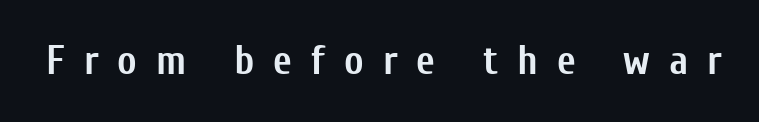
{"serif": "no", "italic": "no", "bold": "yes", "weight": "semibold", "width": "condensed", "stroke_contrast": "low", "x_height": "medium", "monospaced": "no", "underline": "no", "letter_spacing": "wide", "letter_spacing_em": 0.46, "glyph_px": 41}
